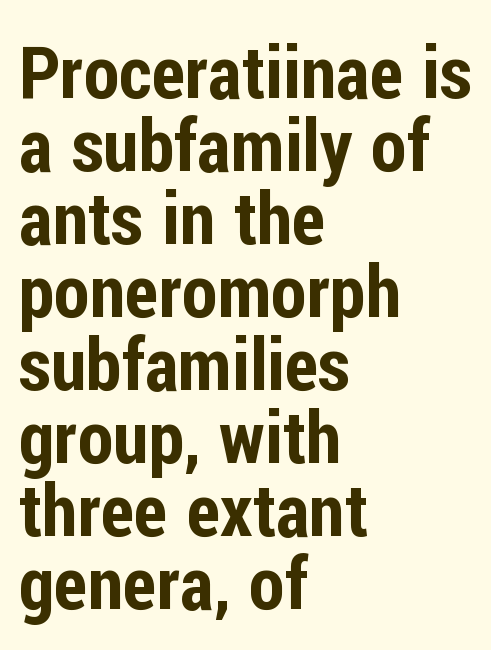
Q: Is the text italic (slanted)? A: No, it is upright.
Q: Is the typeface a serif or a sans-serif typeface? A: Sans-serif.
Q: Is the text underlined? A: No.
Q: How is the paragraph aligned? A: Left-aligned.
Q: Is the spacing between letters normal or unusually wide? A: Normal.
Q: Is the spacing between lines tight, normal or loose? A: Tight.
Q: Width (condensed, normal, or wide)? A: Condensed.
Q: Stroke contrast? A: Low.
Q: x-height? A: Medium.
Q: Monospaced? A: No.
